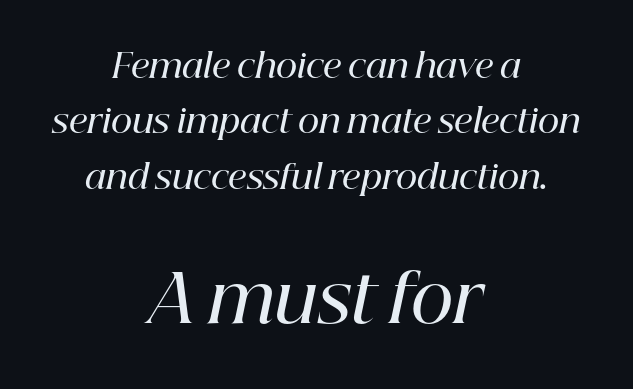
Think of a printed novel: that variable character pitch is what you see here. The face used here is a semibold: visibly heavier than regular, lighter than bold. Font category for this specimen: serif. Both edges are ragged and mirror each other, which tells us the setting is centered.
